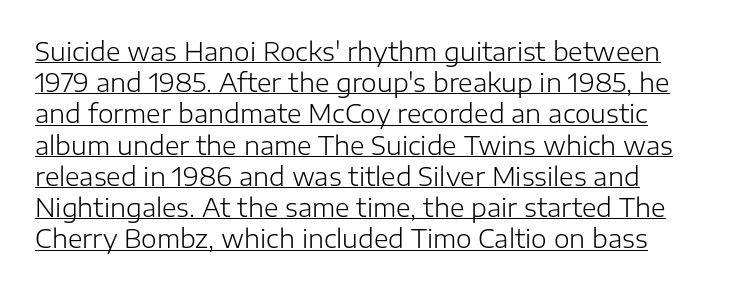
Q: Is the text bold? A: No.
Q: Is the text italic (slanted)? A: No, it is upright.
Q: Is the text underlined? A: Yes.
Q: Is the spacing between letters normal or unusually wide? A: Normal.
Q: Is the spacing between lines tight, normal or loose? A: Normal.
